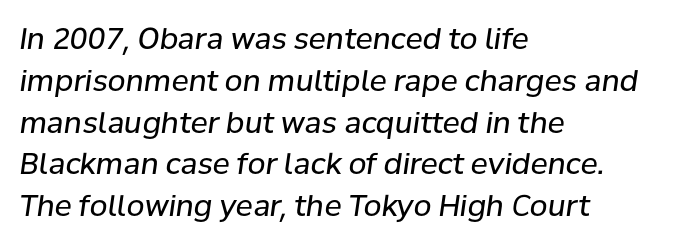
{"italic": "yes", "lean": "right", "slant_degrees": 8, "bold": "no", "weight": "regular", "width": "normal", "stroke_contrast": "low", "x_height": "medium", "monospaced": "no", "underline": "no", "align": "left", "line_spacing": "normal", "line_spacing_ratio": 1.44, "letter_spacing": "normal", "letter_spacing_em": 0.0, "glyph_px": 29}
